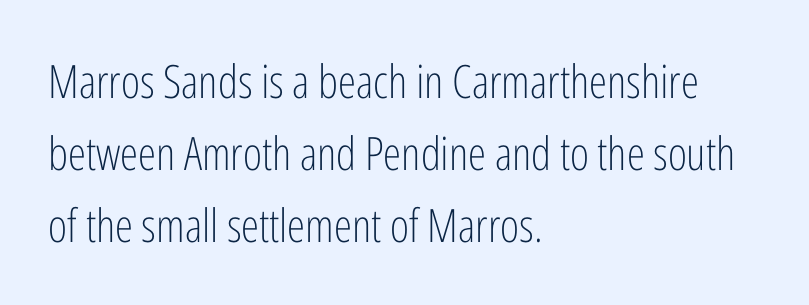
The lines are quadded left. Honestly, there is no underline to notice here at all. Serifs: no, the terminals of the letterforms are clean. The letterforms sit shoulder to shoulder at normal distance.
